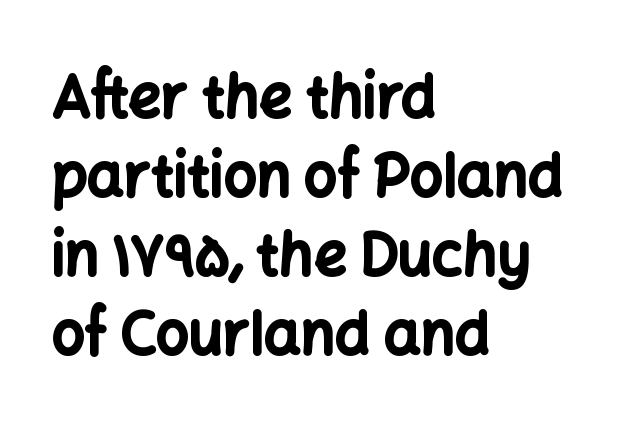
{"serif": "no", "italic": "no", "bold": "yes", "weight": "bold", "width": "normal", "stroke_contrast": "low", "x_height": "medium", "monospaced": "no", "underline": "no", "align": "left", "line_spacing": "normal", "line_spacing_ratio": 1.36, "letter_spacing": "normal", "letter_spacing_em": 0.0, "glyph_px": 58}
